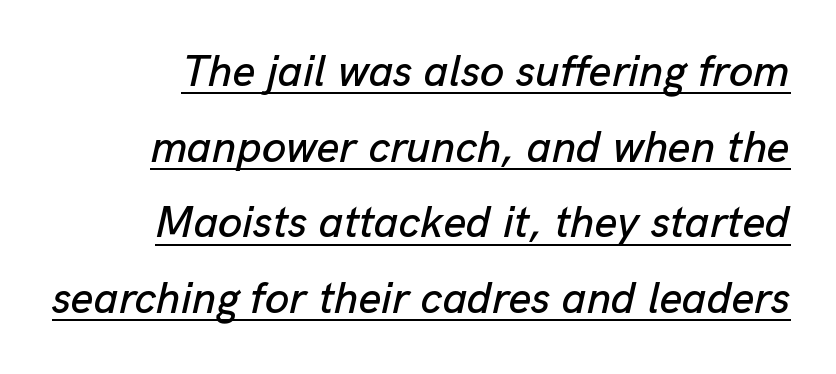
Q: Is the text italic (slanted)? A: Yes, it leans right by about 13 degrees.
Q: Is the text underlined? A: Yes.
Q: Is the spacing between letters normal or unusually wide? A: Normal.
Q: Width (condensed, normal, or wide)? A: Normal.
Q: Stroke contrast? A: Low.
Q: x-height? A: Medium.
Q: Monospaced? A: No.
